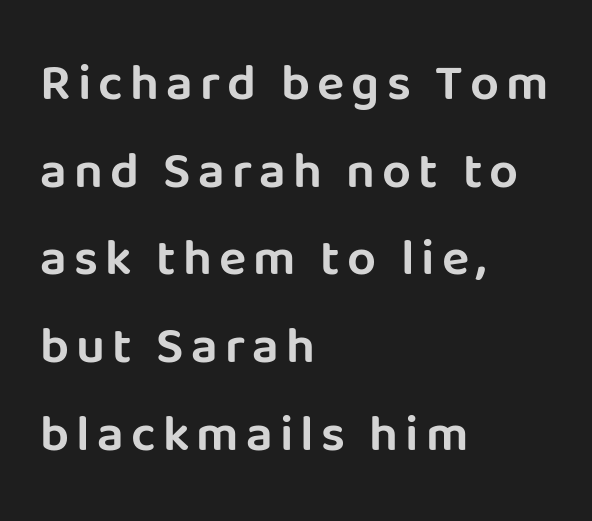
These lines are rendered in a variable-pitch font. The lettering holds an erect, upright posture throughout. You can tell from the bare stems that sans-serif type was used. Nobody drew a line under any word here. Caption: multi-line text, flush left, ragged right.
